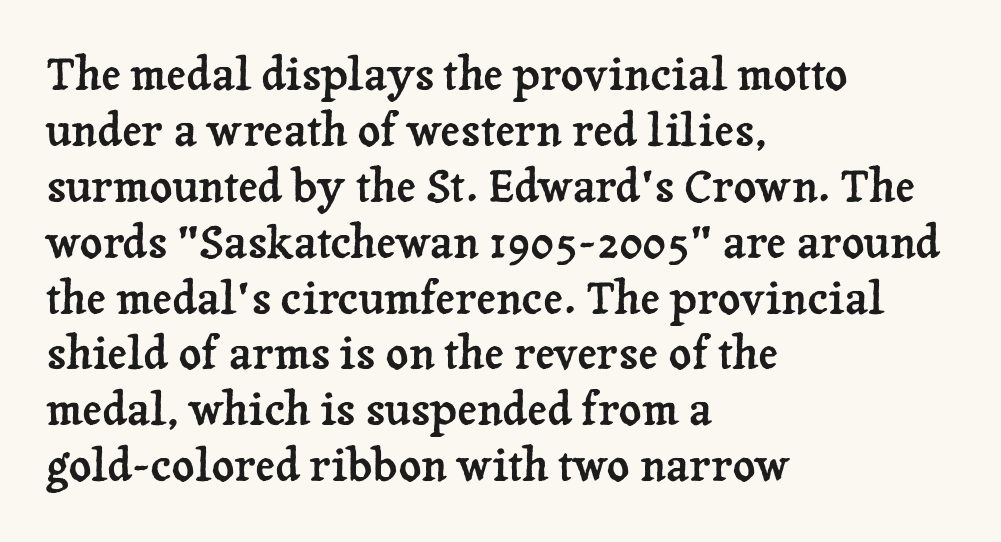
The ragged edge is on the right, which tells us the setting is flush left. Upright lettering throughout. Successive baselines arrive at the customary interval. You could call the tracking neutral — neither tight nor loose. The letters advance in unequal steps, a hallmark of proportional type.
